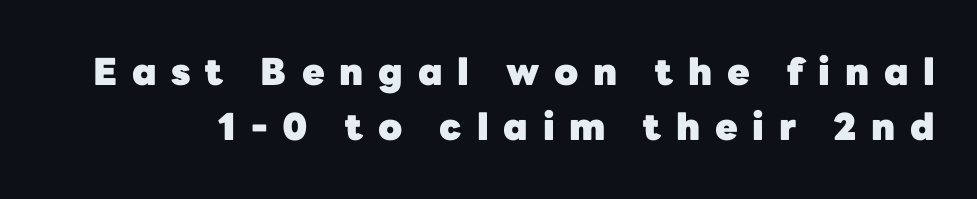
{"serif": "no", "italic": "no", "bold": "yes", "weight": "heavy", "width": "normal", "stroke_contrast": "low", "x_height": "medium", "monospaced": "no", "underline": "no", "line_spacing": "normal", "line_spacing_ratio": 1.48, "letter_spacing": "wide", "letter_spacing_em": 0.4, "glyph_px": 37}
